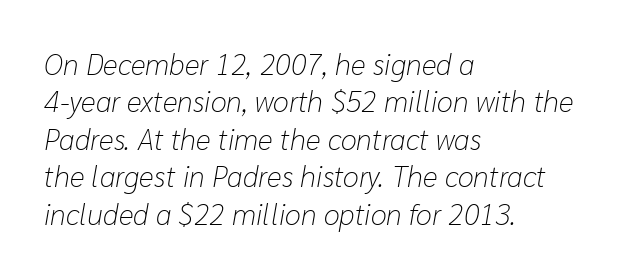
Q: Is the text bold? A: No.
Q: Is the text italic (slanted)? A: Yes, it leans right by about 10 degrees.
Q: Is the text underlined? A: No.
Q: How is the paragraph aligned? A: Left-aligned.
Q: Is the spacing between letters normal or unusually wide? A: Normal.
Q: Is the spacing between lines tight, normal or loose? A: Normal.
Q: Width (condensed, normal, or wide)? A: Normal.
Q: Stroke contrast? A: Low.
Q: x-height? A: Medium.
Q: Monospaced? A: No.
